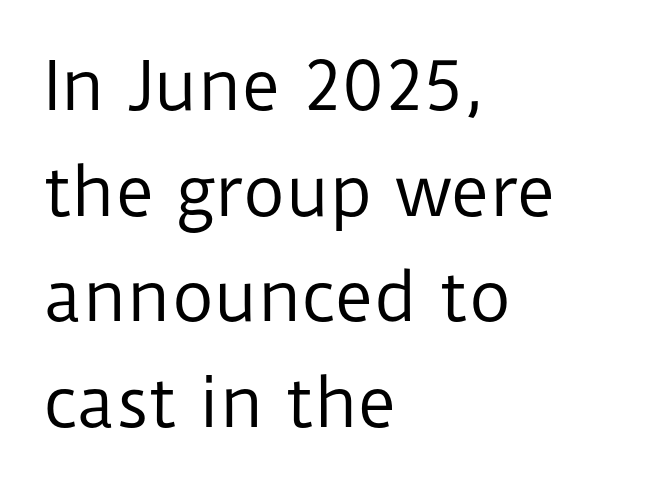
The letters stand straight up with perfectly vertical stems. The passage shown is typeset with a sans-serif family. The rendering uses a moderate line-height, typical for paragraphs. This sample has the flowing, uneven cadence of proportional lettering.
